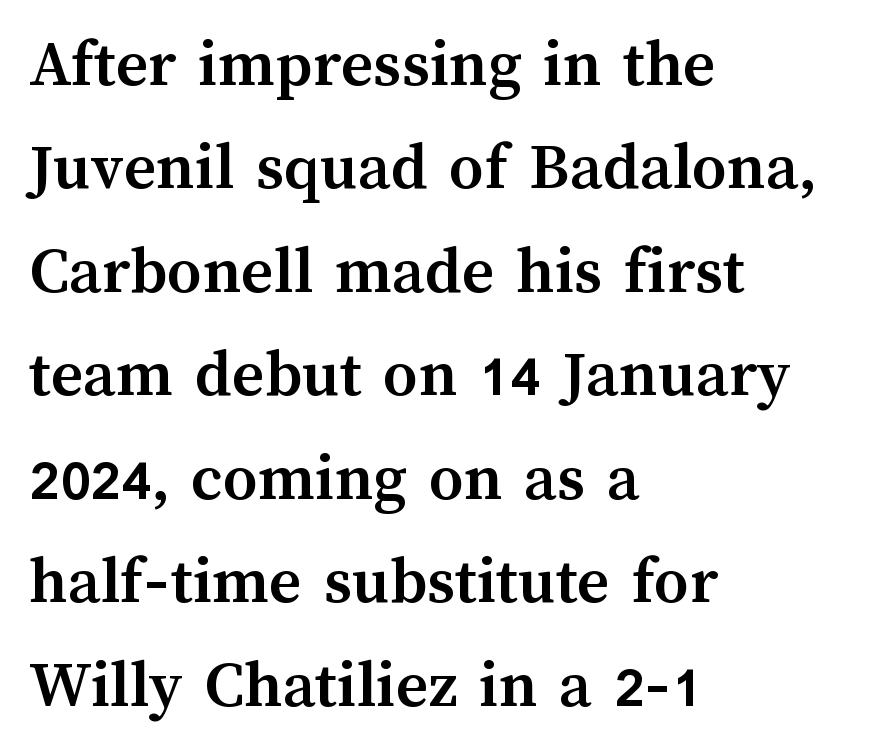
The image shows 69 px semibold type, upright; set left-aligned, normal line spacing (1.5x), normal letter spacing, not underlined; medium stroke contrast and a medium x-height.
